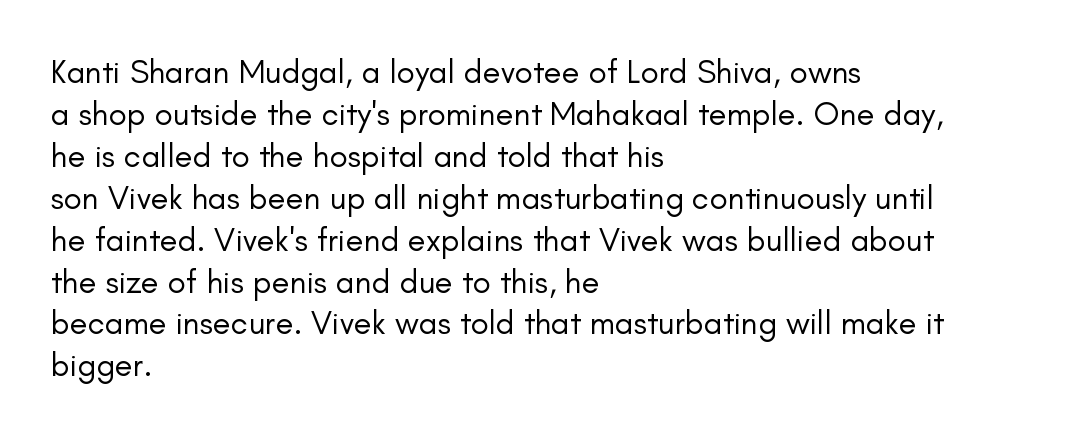
Nobody drew a line under any word here. Regular leading. Weight: regular or lighter. Compared with typical body copy, the letter spacing here is the same. Spacing verdict: proportional, widths tailored to each character.
